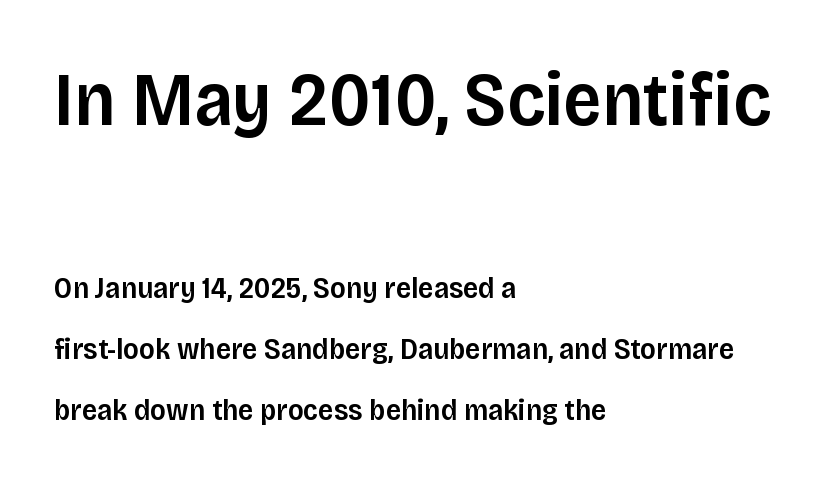
Serif or sans? Sans — the stroke terminals are bare. These lines stack with their left ends in a neat column. The rendering shrinks the type as you move from the upper chunk to the lower. Posture: vertical.
